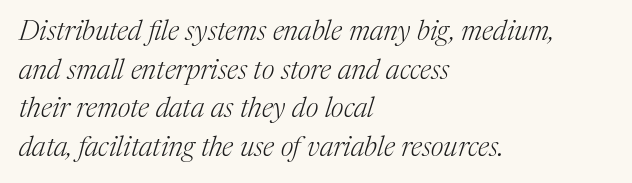
Q: Is the text bold? A: No.
Q: Is the text italic (slanted)? A: Yes, it leans right by about 17 degrees.
Q: Is the typeface a serif or a sans-serif typeface? A: Serif.
Q: Is the text underlined? A: No.
Q: How is the paragraph aligned? A: Left-aligned.
Q: Is the spacing between letters normal or unusually wide? A: Normal.
Q: Is the spacing between lines tight, normal or loose? A: Normal.
Q: Width (condensed, normal, or wide)? A: Normal.
Q: Stroke contrast? A: Medium.
Q: x-height? A: Medium.
Q: Monospaced? A: No.
